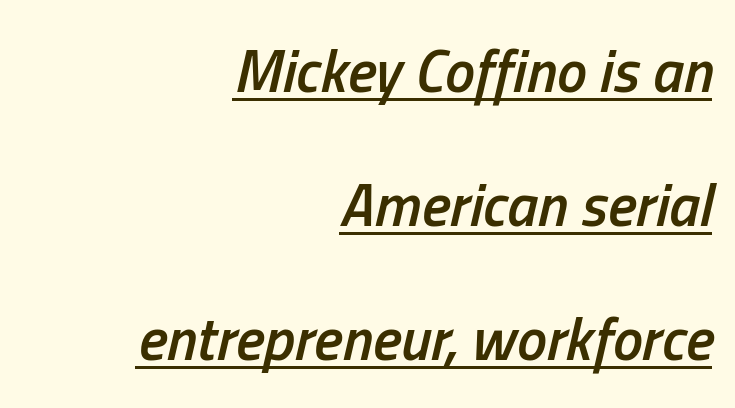
Q: Is the text bold? A: Semi-bold.
Q: Is the text italic (slanted)? A: Yes, it leans right by about 13 degrees.
Q: Is the text underlined? A: Yes.
Q: How is the paragraph aligned? A: Right-aligned.
Q: Is the spacing between letters normal or unusually wide? A: Normal.
Q: Is the spacing between lines tight, normal or loose? A: Loose.
Q: Width (condensed, normal, or wide)? A: Condensed.
Q: Stroke contrast? A: Low.
Q: x-height? A: Medium.
Q: Monospaced? A: No.
